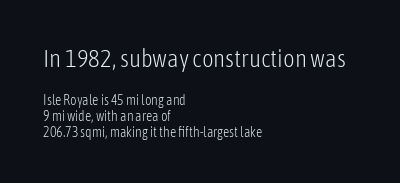
The image shows 25 px text type, upright; set left-aligned, tight line spacing (1.13x), normal letter spacing, not underlined; the first (top) block is 1.79x larger.
